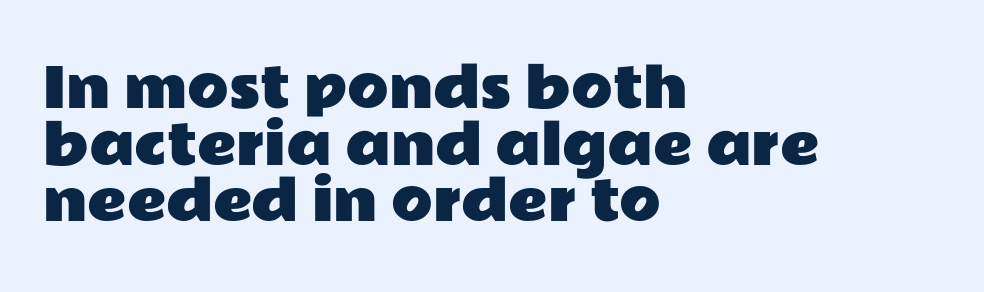
{"serif": "no", "italic": "no", "width": "wide", "stroke_contrast": "low", "x_height": "medium", "monospaced": "no", "underline": "no", "align": "left", "line_spacing": "tight", "line_spacing_ratio": 1.05, "letter_spacing": "normal", "letter_spacing_em": 0.0, "glyph_px": 54}
